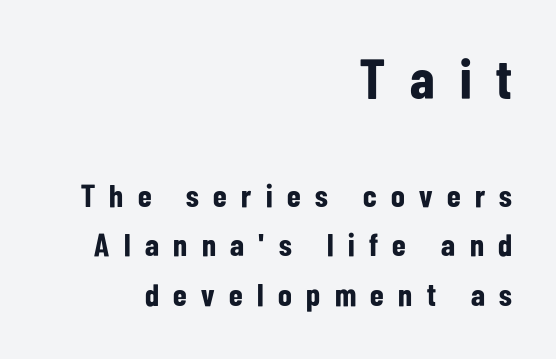
The leading is moderate, giving the passage an even texture. Does the lettering tilt? It doesn't — this is upright. How heavy is the stroke? Heavy — this is a bold. Short note: letters widely spaced.
